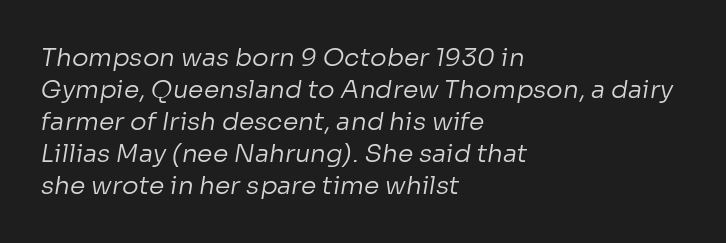
The typeface has the unassuming heft of standard copy or less. Spacing between characters is what you'd get straight out of the box. Short and long lines alike share a common starting point at left. Does the leading feel generous? No, just average.
